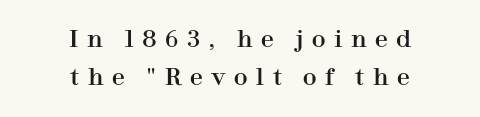
Q: Is the text italic (slanted)? A: No, it is upright.
Q: Is the text underlined? A: No.
Q: How is the paragraph aligned? A: Centered.
Q: Is the spacing between letters normal or unusually wide? A: Unusually wide.
Q: Is the spacing between lines tight, normal or loose? A: Normal.
